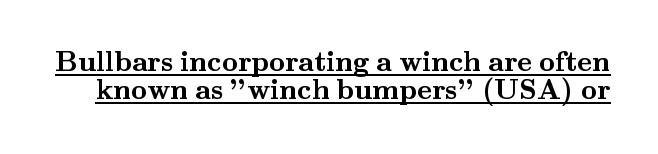
The image shows 28 px semibold, wide serif type, upright; set tight line spacing (1.01x), normal letter spacing, underlined; medium stroke contrast and a small x-height.
